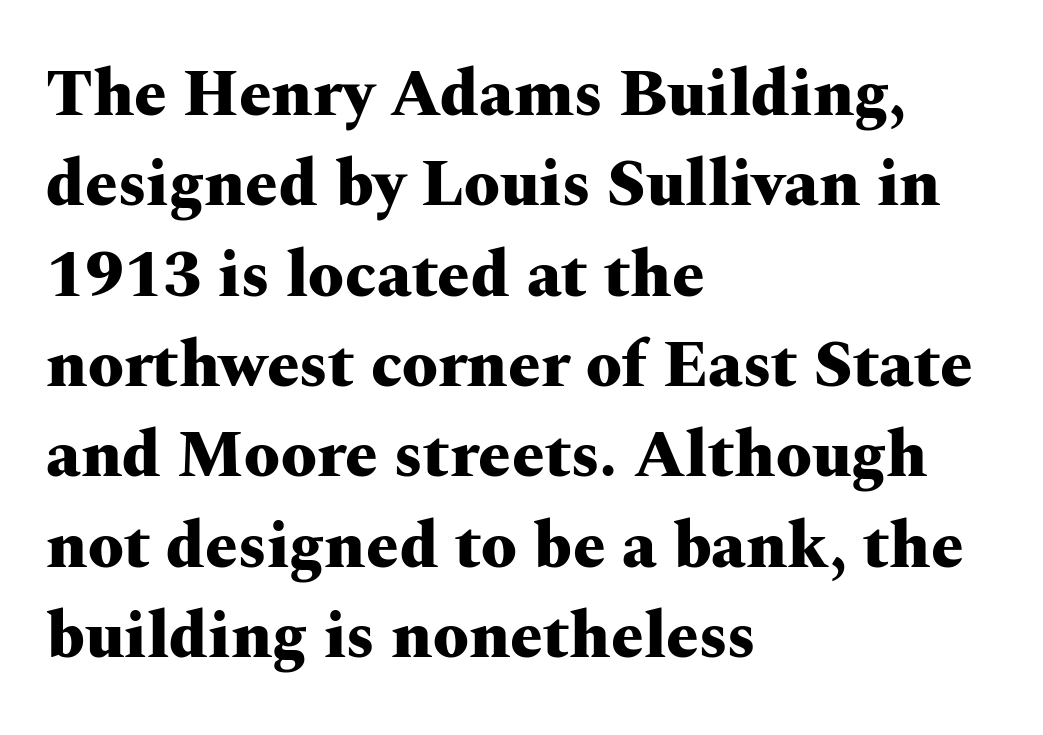
Regarding serifs, this sample has them. Honestly, there is no underline to notice here at all. Reading down the block, your eye returns to a fixed left position each line. Pretty heavy lettering here — definitely bold. This sample uses an upright cut, with every glyph sitting square on the baseline.
